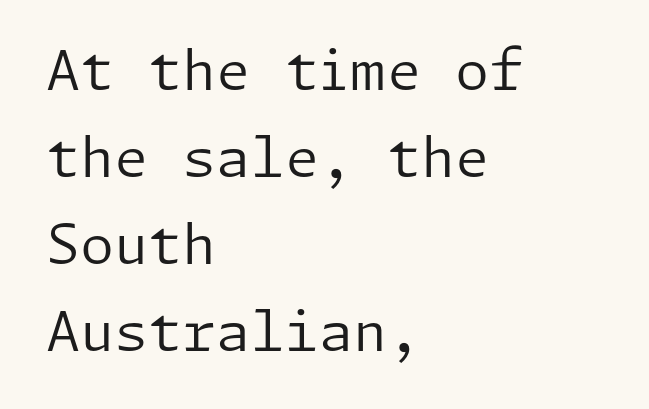
Check where the strokes stop: nothing finishes them off — pure sans. Letters rest on an invisible, unmarked baseline. Short note: letters normally spaced. No letter is thick-stroked: the sample isn't bold. The space between consecutive lines is moderate.
